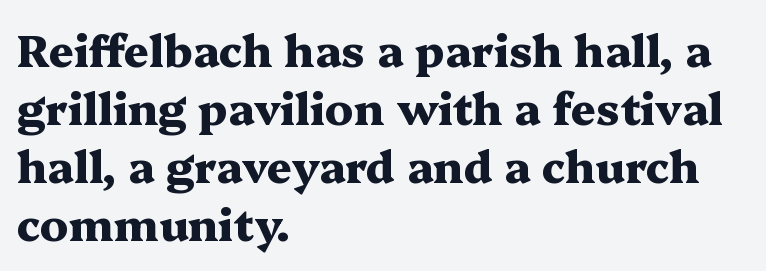
Q: Is the text bold? A: Yes.
Q: Is the text italic (slanted)? A: No, it is upright.
Q: Is the typeface a serif or a sans-serif typeface? A: Serif.
Q: Is the text underlined? A: No.
Q: How is the paragraph aligned? A: Left-aligned.
Q: Is the spacing between letters normal or unusually wide? A: Normal.
Q: Is the spacing between lines tight, normal or loose? A: Normal.
Q: Width (condensed, normal, or wide)? A: Wide.
Q: Stroke contrast? A: Medium.
Q: x-height? A: Medium.
Q: Monospaced? A: No.
